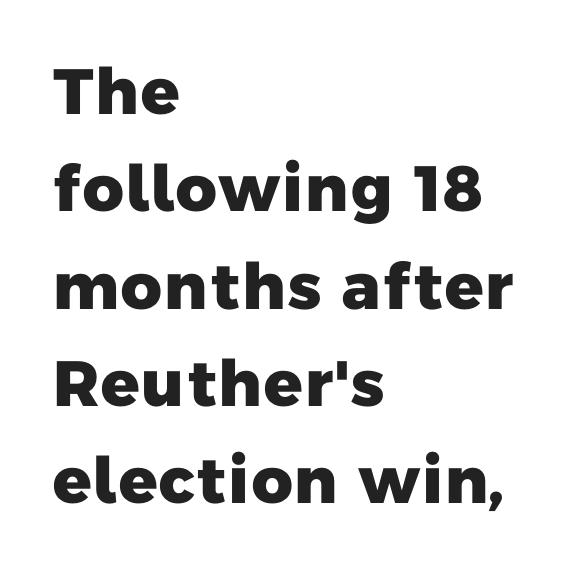
{"serif": "no", "bold": "yes", "weight": "heavy", "width": "normal", "stroke_contrast": "low", "x_height": "medium", "monospaced": "no", "underline": "no", "align": "left", "line_spacing": "normal", "line_spacing_ratio": 1.52, "letter_spacing": "normal", "letter_spacing_em": 0.0, "glyph_px": 64}
